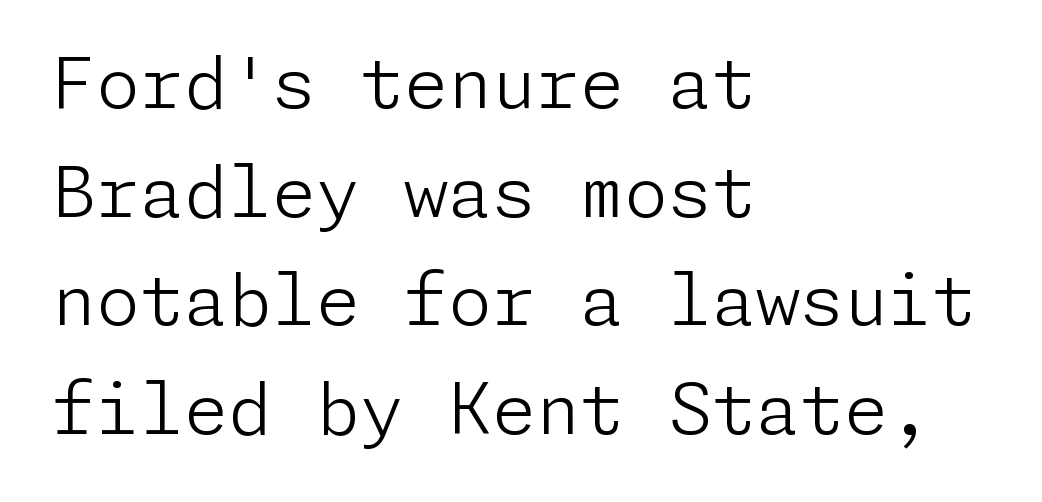
{"serif": "no", "italic": "no", "bold": "no", "weight": "light", "width": "normal", "stroke_contrast": "low", "x_height": "medium", "underline": "no", "align": "left", "line_spacing": "normal", "line_spacing_ratio": 1.53, "letter_spacing": "normal", "letter_spacing_em": 0.0, "glyph_px": 71}
